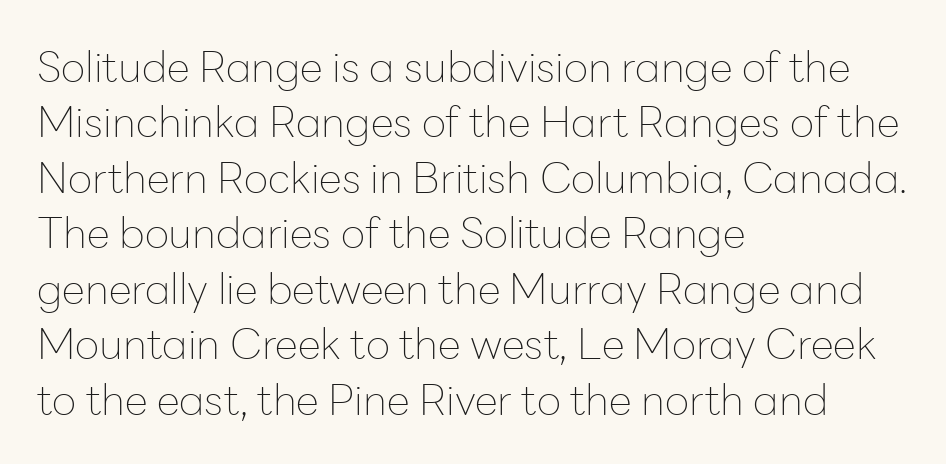
{"serif": "no", "italic": "no", "bold": "no", "weight": "thin", "width": "normal", "stroke_contrast": "low", "x_height": "medium", "monospaced": "no", "underline": "no", "align": "left", "line_spacing": "normal", "line_spacing_ratio": 1.32, "letter_spacing": "normal", "letter_spacing_em": 0.0, "glyph_px": 42}
